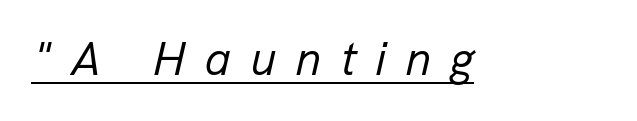
{"italic": "yes", "lean": "right", "slant_degrees": 13, "bold": "no", "weight": "regular", "width": "normal", "stroke_contrast": "low", "x_height": "medium", "monospaced": "no", "underline": "yes", "letter_spacing": "wide", "letter_spacing_em": 0.39, "glyph_px": 48}
